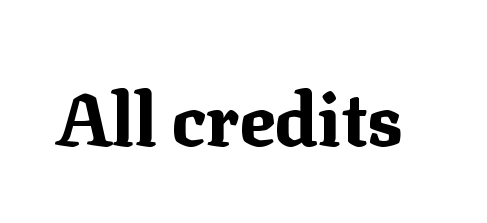
Compared with typical body copy, the letter spacing here is the same. The glyphs have the mass of a bold cut. Note the varied advance widths — an 'i' is clearly narrower than an 'm'. The typeface chosen for these lines features serifs. Ordinary non-slanted type is in use.
